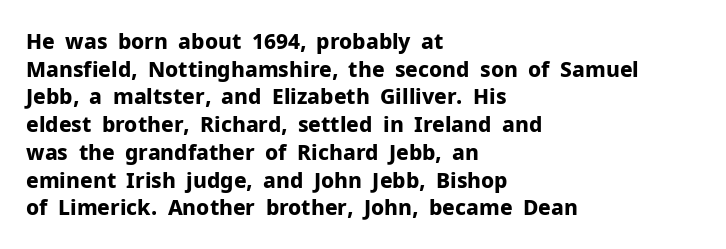
The image shows 21 px bold type, upright; set left-aligned, normal line spacing (1.32x), normal letter spacing, not underlined.
